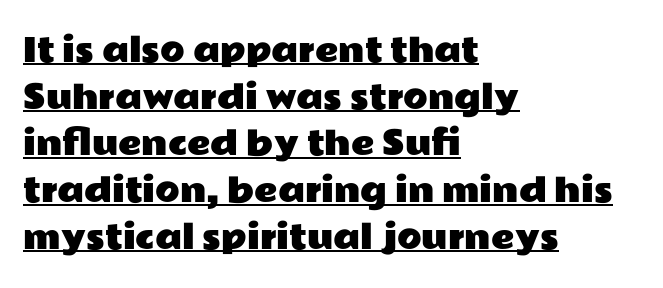
The image shows 32 px wide sans-serif type, upright; set left-aligned, normal line spacing (1.46x), normal letter spacing, underlined; low stroke contrast and a medium x-height.
